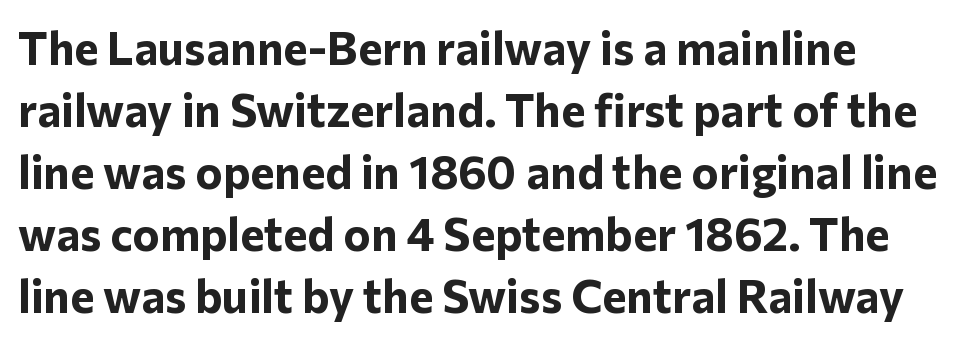
Type without underlining. Heft: maximum for text — a bold. Here the designer chose a conventional face with non-uniform glyph widths. Type style note: lacks serifs. Characters remain perfectly vertical along every line.
